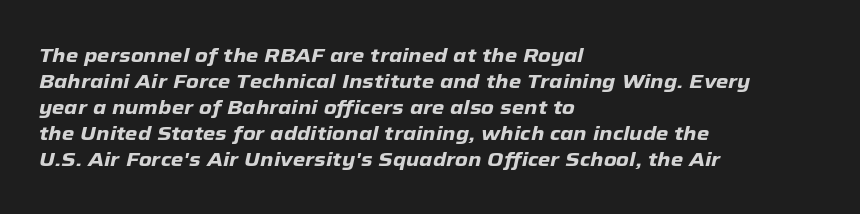
{"italic": "yes", "lean": "right", "slant_degrees": 12, "bold": "yes", "underline": "no", "align": "left", "line_spacing": "normal", "line_spacing_ratio": 1.3, "letter_spacing": "normal", "letter_spacing_em": 0.0, "glyph_px": 20}
